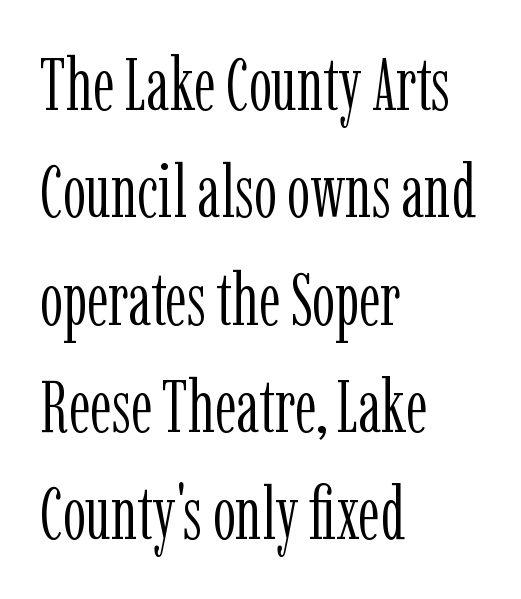
Notice how the stems are strictly vertical — no italics here. How are the letters spaced? Ordinarily, with no added tracking. Note: serifs present on the glyphs. Nobody drew a line under any word here. The typesetting does not lean heavy: it is not bold. The letters advance in unequal steps, a hallmark of proportional type.
